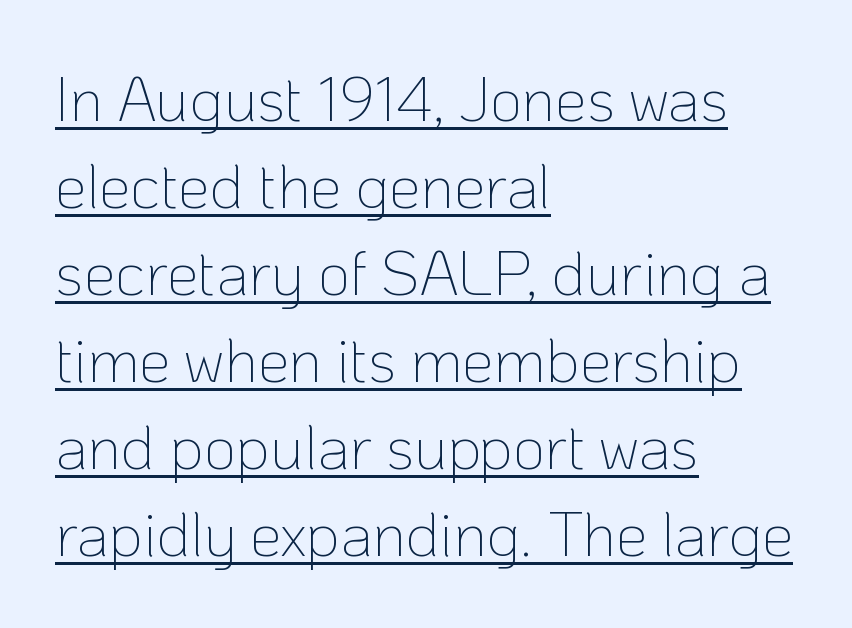
Every character sits straight up, as roman type does. Line spacing here is normal. Think of a printed novel: that variable character pitch is what you see here. Decoration check: the copy is underlined.
